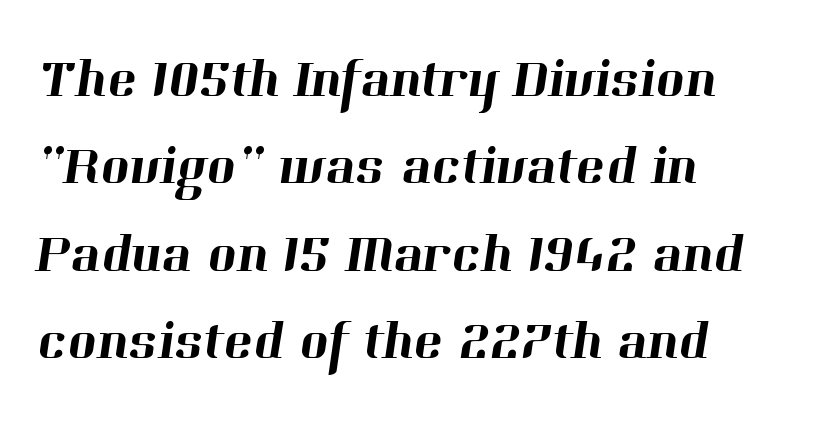
Q: Is the typeface a serif or a sans-serif typeface? A: Serif.
Q: Is the text underlined? A: No.
Q: How is the paragraph aligned? A: Left-aligned.
Q: Is the spacing between letters normal or unusually wide? A: Normal.
Q: Is the spacing between lines tight, normal or loose? A: Normal.
Q: Width (condensed, normal, or wide)? A: Normal.
Q: Stroke contrast? A: High.
Q: x-height? A: Medium.
Q: Monospaced? A: No.
